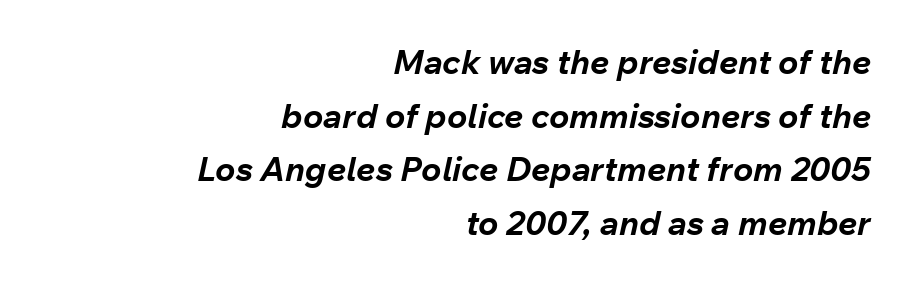
The image shows 34 px bold type, italic (leaning right); set right-aligned, normal line spacing (1.58x), normal letter spacing, not underlined; low stroke contrast and a medium x-height.
